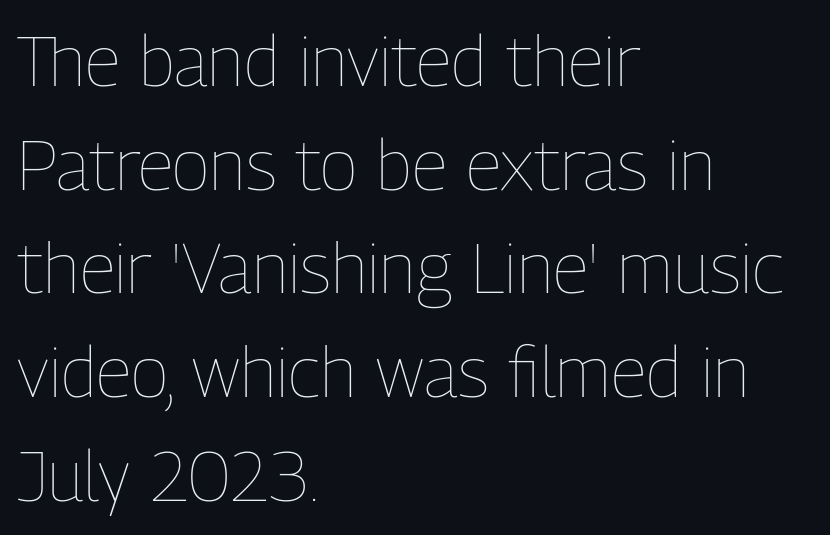
Q: Is the text bold? A: No.
Q: Is the text italic (slanted)? A: No, it is upright.
Q: Is the text underlined? A: No.
Q: How is the paragraph aligned? A: Left-aligned.
Q: Is the spacing between letters normal or unusually wide? A: Normal.
Q: Is the spacing between lines tight, normal or loose? A: Normal.
Q: Width (condensed, normal, or wide)? A: Condensed.
Q: Stroke contrast? A: Low.
Q: x-height? A: Medium.
Q: Monospaced? A: No.
